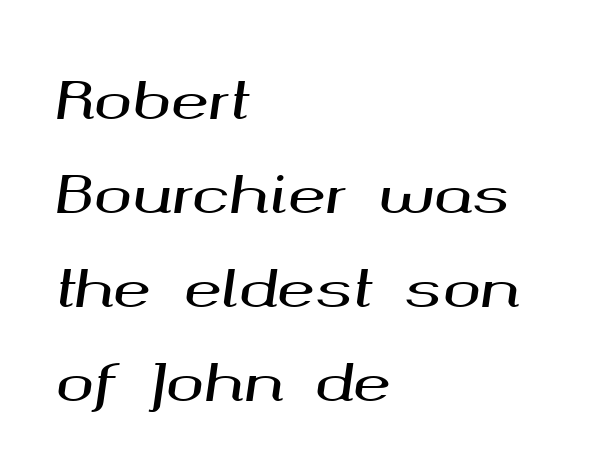
{"italic": "yes", "lean": "right", "slant_degrees": 8, "width": "wide", "stroke_contrast": "medium", "x_height": "medium", "monospaced": "no", "underline": "no", "align": "left", "line_spacing_ratio": 1.84, "letter_spacing": "normal", "letter_spacing_em": 0.0, "glyph_px": 51}
